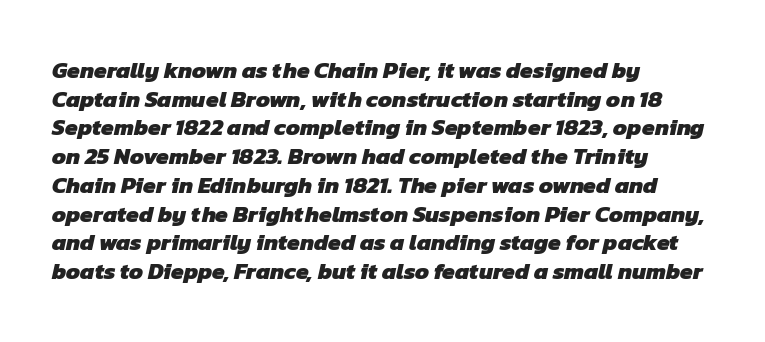
The image shows 23 px bold type; set left-aligned, normal line spacing (1.25x), normal letter spacing, not underlined.
